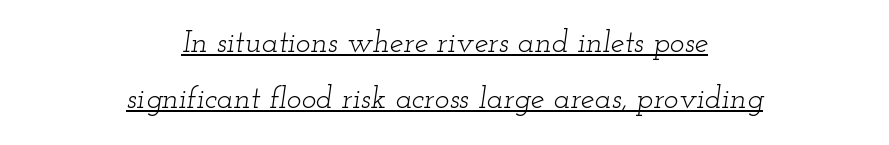
Is the stroke heavy? The answer is a plain regular-or-lighter. Which margin do the lines hug? Neither — every line sits in the middle. These lines keep a tight, regular rhythm from letter to letter. Is this a fixed-width face? No — the glyphs have proportional, varying widths. You can tell it's italic because the verticals aren't actually vertical.
